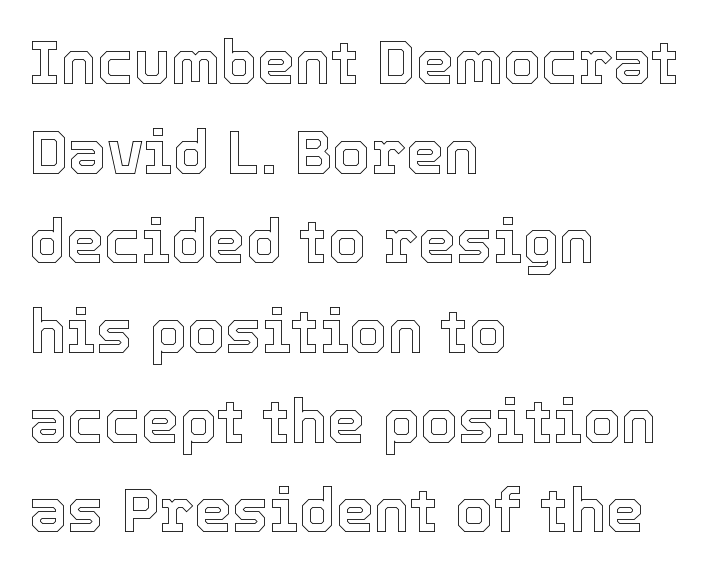
The image shows 61 px text type, upright; set left-aligned, normal line spacing (1.47x), normal letter spacing, not underlined; a medium x-height.
